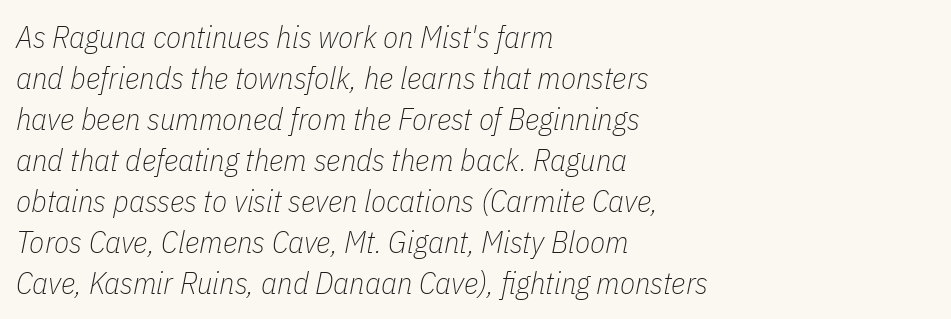
No heavy texture on the line: the type isn't bold. Typeset ragged right — the left edge is the straight one. Default kerning and tracking; the words read as compact shapes. The text carries the slant typical of an italic or oblique font. These lines are rendered in a variable-pitch font.
